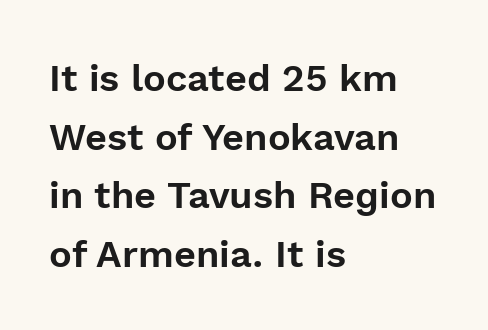
{"serif": "no", "italic": "no", "width": "normal", "x_height": "medium", "monospaced": "no", "underline": "no", "align": "left", "line_spacing": "normal", "line_spacing_ratio": 1.54, "letter_spacing": "normal", "letter_spacing_em": 0.0, "glyph_px": 38}
